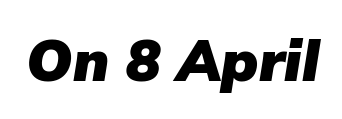
Looks like regular typesetting: each glyph gets only the width it needs. No extra tracking has been applied to these lines. The typesetting leans heavy: a genuine bold. Check under the words: just untouched page. Style check: oblique.
